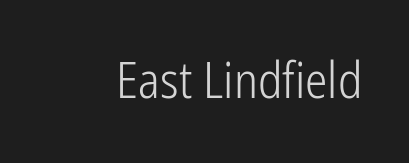
Q: Is the text bold? A: No.
Q: Is the text italic (slanted)? A: No, it is upright.
Q: Is the typeface a serif or a sans-serif typeface? A: Sans-serif.
Q: Is the text underlined? A: No.
Q: Is the spacing between letters normal or unusually wide? A: Normal.
Q: Width (condensed, normal, or wide)? A: Condensed.
Q: Stroke contrast? A: Low.
Q: x-height? A: Medium.
Q: Monospaced? A: No.
